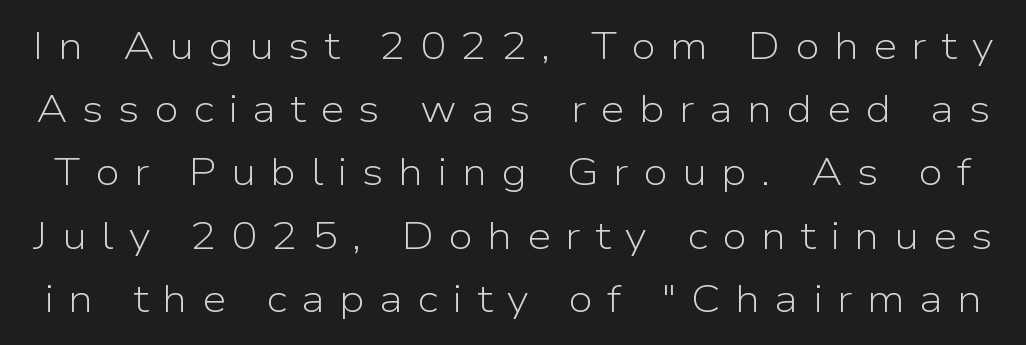
{"serif": "no", "italic": "no", "bold": "no", "weight": "light", "width": "normal", "stroke_contrast": "low", "x_height": "medium", "monospaced": "no", "underline": "no", "line_spacing": "normal", "line_spacing_ratio": 1.62, "letter_spacing": "wide", "letter_spacing_em": 0.37, "glyph_px": 39}
